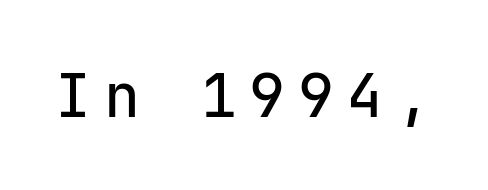
{"serif": "no", "italic": "no", "width": "normal", "stroke_contrast": "low", "x_height": "medium", "monospaced": "yes", "underline": "no", "letter_spacing": "wide", "letter_spacing_em": 0.21, "glyph_px": 60}
